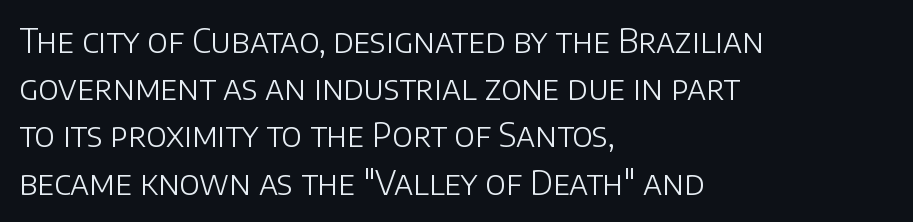
The image shows 33 px light sans-serif type, upright; set left-aligned, normal line spacing (1.43x), normal letter spacing, not underlined; low stroke contrast and a large x-height.
